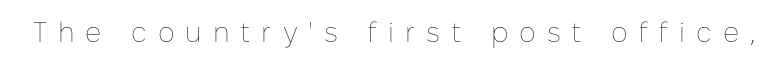
The image shows 28 px thin type, upright; set unusually wide letter spacing (+0.39 em), not underlined; low stroke contrast and a medium x-height.
